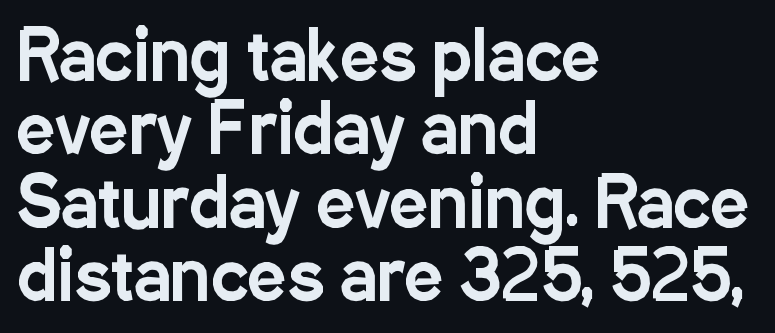
Here the designer chose a conventional face with non-uniform glyph widths. No feet cap the strokes, marking this as sans-serif type. Closely set lines give the paragraph a compact silhouette. You could call the tracking neutral — neither tight nor loose.
